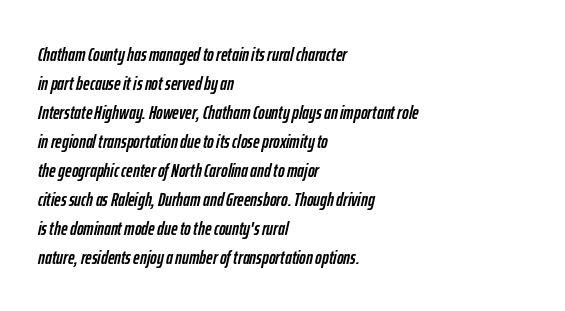
Q: Is the text italic (slanted)? A: Yes, it leans right by about 12 degrees.
Q: Is the text underlined? A: No.
Q: How is the paragraph aligned? A: Left-aligned.
Q: Is the spacing between letters normal or unusually wide? A: Normal.
Q: Is the spacing between lines tight, normal or loose? A: Normal.
